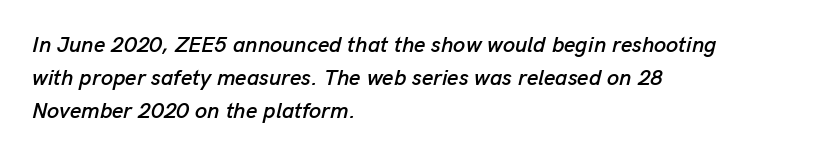
The image shows 22 px text type, italic (leaning right); set left-aligned, normal line spacing (1.5x), normal letter spacing, not underlined.
